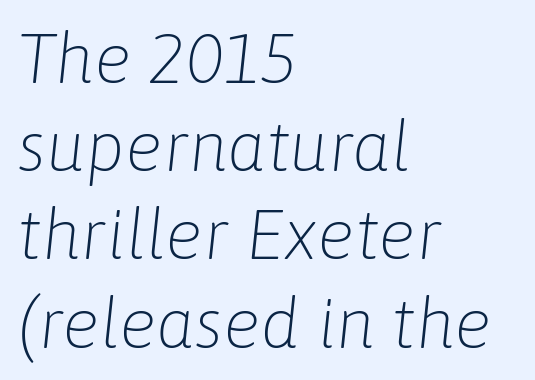
Is there much room between lines? A standard amount, neither cramped nor airy. Characters follow at the spacing the type designer built in. A typesetter would call this proportional, since set widths differ per character. Short and long lines alike share a common starting point at left. The words here are not underlined.
